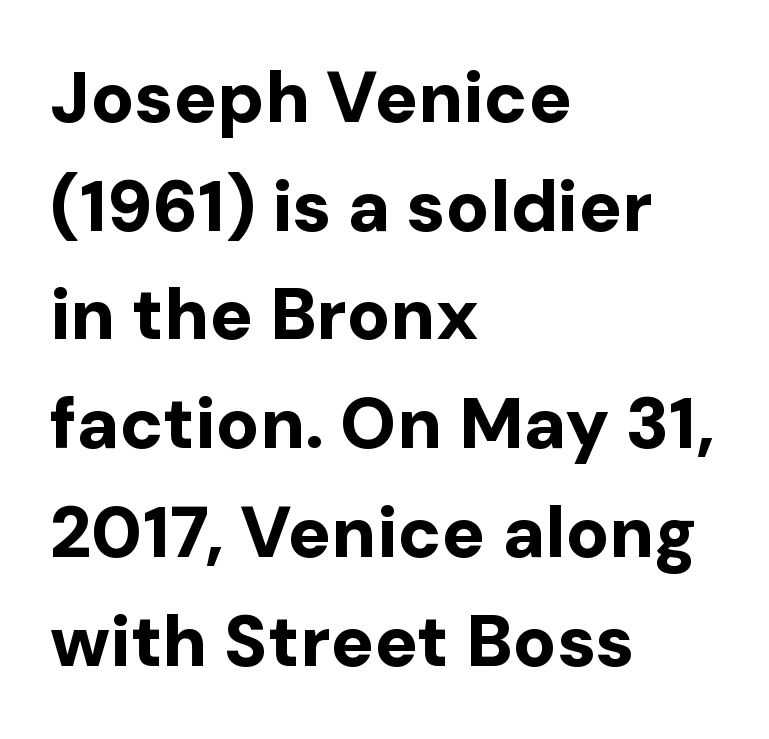
Q: Is the text bold? A: Yes.
Q: Is the text italic (slanted)? A: No, it is upright.
Q: Is the typeface a serif or a sans-serif typeface? A: Sans-serif.
Q: Is the text underlined? A: No.
Q: How is the paragraph aligned? A: Left-aligned.
Q: Is the spacing between letters normal or unusually wide? A: Normal.
Q: Is the spacing between lines tight, normal or loose? A: Normal.
Q: Width (condensed, normal, or wide)? A: Normal.
Q: Stroke contrast? A: Low.
Q: x-height? A: Medium.
Q: Monospaced? A: No.
